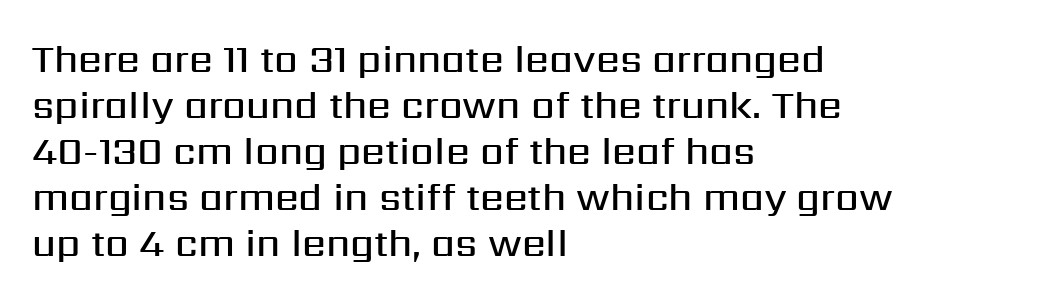
{"serif": "no", "italic": "no", "bold": "semi", "weight": "semibold", "width": "normal", "stroke_contrast": "medium", "x_height": "medium", "monospaced": "no", "underline": "no", "align": "left", "line_spacing_ratio": 1.21, "letter_spacing": "normal", "letter_spacing_em": 0.0, "glyph_px": 38}
